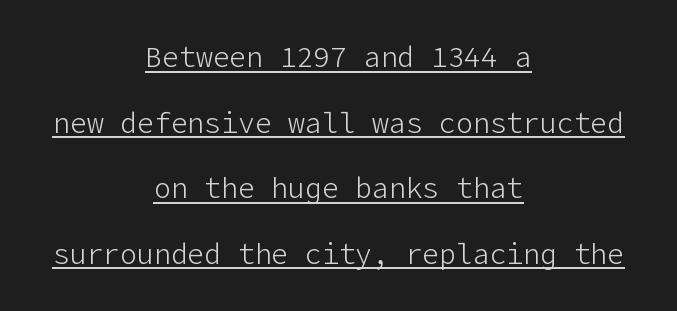
The image shows 28 px light sans-serif type, upright; set centered, loose line spacing (2.34x), normal letter spacing, underlined; low stroke contrast and a medium x-height.
